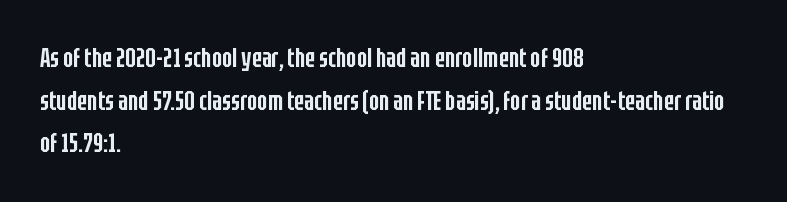
The image shows 27 px text type, upright; set left-aligned, normal line spacing (1.58x), normal letter spacing, not underlined.
